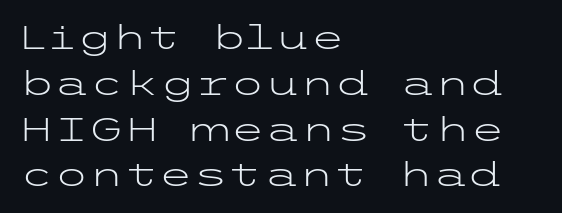
Q: Is the text bold? A: No.
Q: Is the text italic (slanted)? A: No, it is upright.
Q: Is the typeface a serif or a sans-serif typeface? A: Sans-serif.
Q: Is the text underlined? A: No.
Q: How is the paragraph aligned? A: Left-aligned.
Q: Is the spacing between letters normal or unusually wide? A: Normal.
Q: Is the spacing between lines tight, normal or loose? A: Normal.
Q: Width (condensed, normal, or wide)? A: Wide.
Q: Stroke contrast? A: Low.
Q: x-height? A: Medium.
